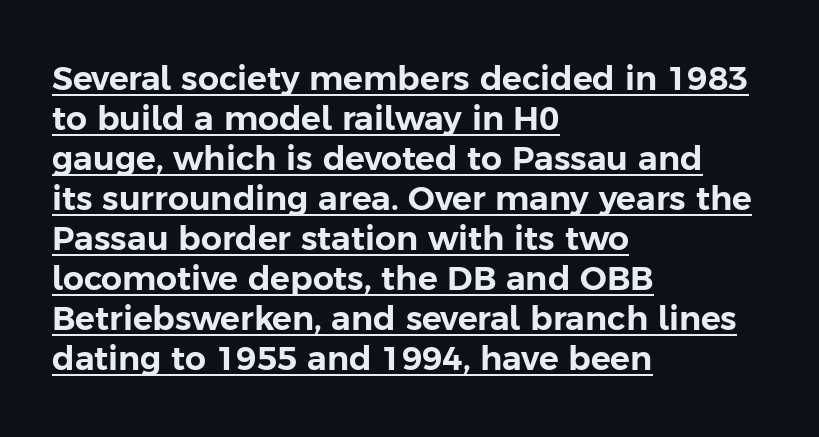
{"serif": "no", "italic": "no", "width": "normal", "stroke_contrast": "low", "x_height": "medium", "monospaced": "no", "underline": "yes", "align": "left", "line_spacing_ratio": 1.21, "letter_spacing": "normal", "letter_spacing_em": 0.0, "glyph_px": 33}
